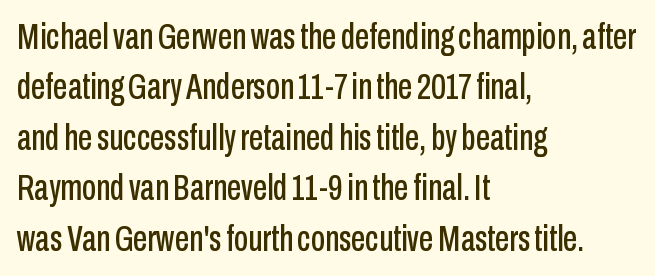
Q: Is the text italic (slanted)? A: No, it is upright.
Q: Is the typeface a serif or a sans-serif typeface? A: Sans-serif.
Q: Is the text underlined? A: No.
Q: How is the paragraph aligned? A: Left-aligned.
Q: Is the spacing between letters normal or unusually wide? A: Normal.
Q: Is the spacing between lines tight, normal or loose? A: Normal.
Q: Width (condensed, normal, or wide)? A: Condensed.
Q: Stroke contrast? A: Low.
Q: x-height? A: Medium.
Q: Monospaced? A: No.
